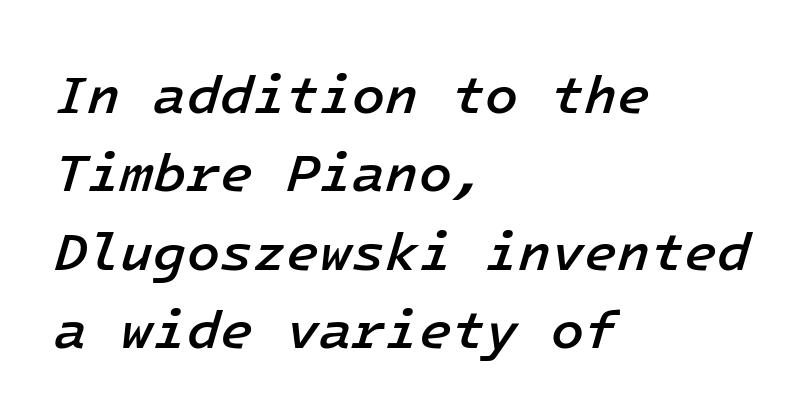
Tracking here is standard; glyphs follow each other at the usual distance. Underline: absent. The face used here has a pronounced slope to its letters. Each line starts at the same left margin while the right side varies. Reading down the column, the eye jumps a familiar distance to each next line.
